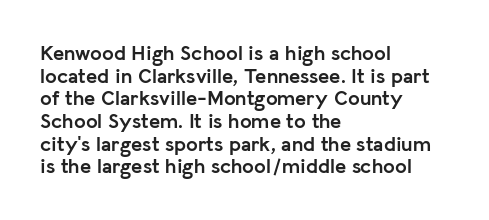
Inter-character spacing is left at the font's built-in metrics. Set as a true bold cut, around the 700 mark. Interline gaps are noticeably narrow in this sample. The baseline area is clear. The font's upright variant was chosen for this text. The typesetter chose a ragged-right arrangement here.
